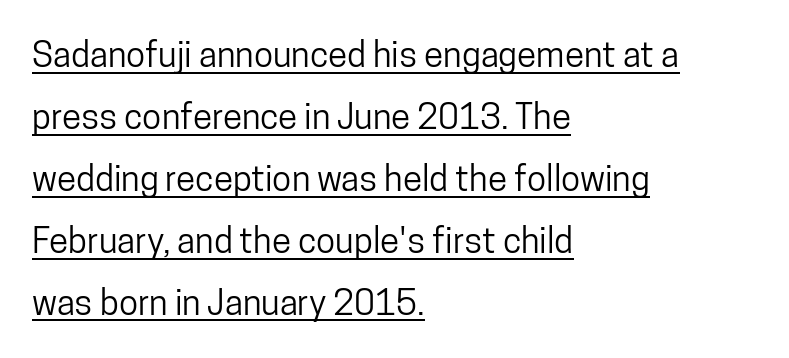
{"serif": "no", "italic": "no", "width": "condensed", "stroke_contrast": "low", "x_height": "medium", "monospaced": "no", "underline": "yes", "align": "left", "line_spacing_ratio": 1.77, "letter_spacing": "normal", "letter_spacing_em": 0.0, "glyph_px": 35}
